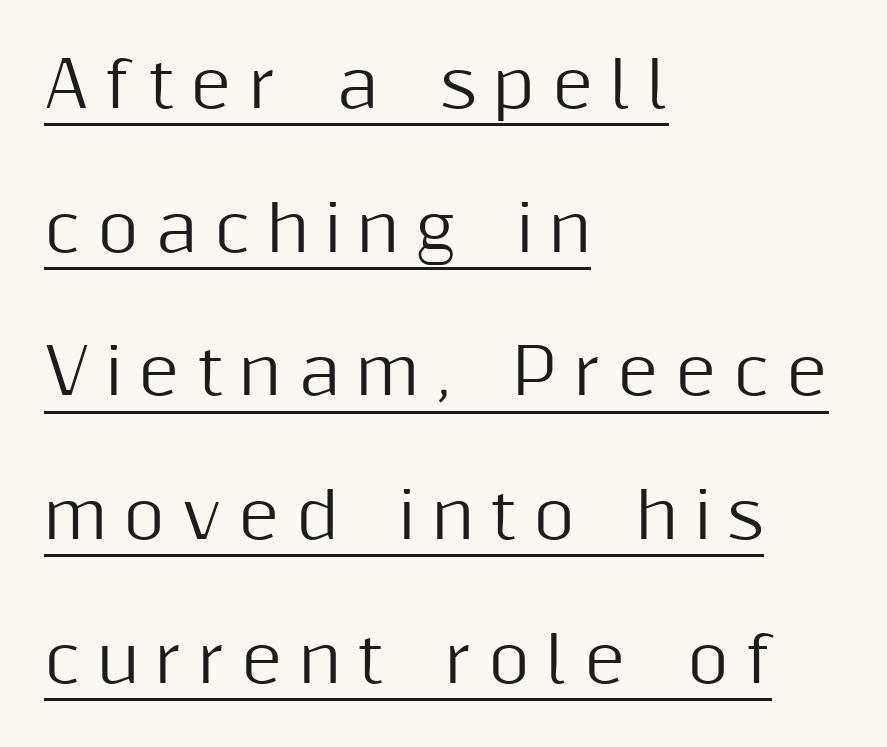
The image shows 63 px sans-serif type, upright; set left-aligned, loose line spacing (2.28x), unusually wide letter spacing (+0.26 em), underlined; medium stroke contrast and a medium x-height.
